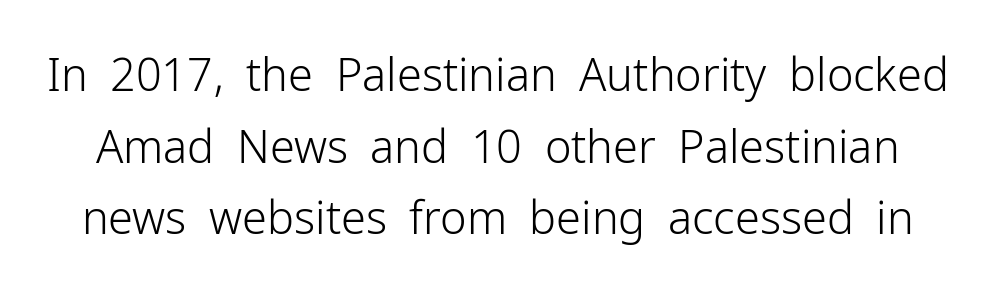
Tall strokes in this sample are plumb rather than angled. Line spacing here is normal. Letters have the restrained weight of plain body copy at most. Characters follow at the spacing the type designer built in.
